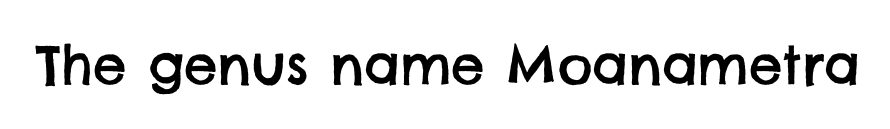
{"serif": "no", "width": "normal", "stroke_contrast": "low", "x_height": "large", "monospaced": "no", "underline": "no", "letter_spacing": "normal", "letter_spacing_em": 0.0, "glyph_px": 53}
